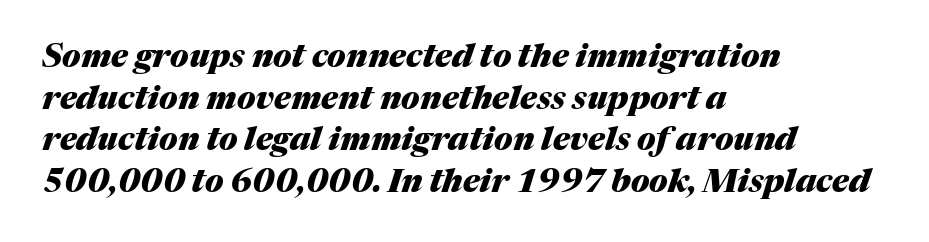
The image shows 32 px heavy type, italic (leaning right); set left-aligned, normal line spacing (1.3x), normal letter spacing, not underlined; medium stroke contrast and a medium x-height.
